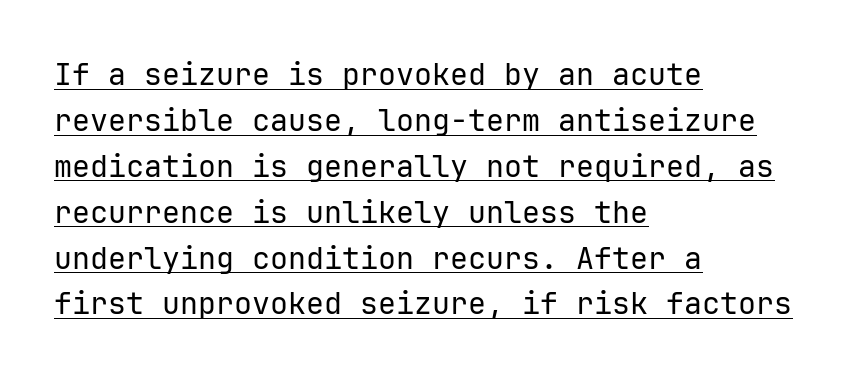
The typesetting does not lean heavy: it is not bold. Fixed-width glyphs throughout — classic coding-font behaviour. This sample carries an underscore along the baseline area. Tracking here is standard; glyphs follow each other at the usual distance. Notice how descenders clear the ascenders below comfortably — that's standard leading.
